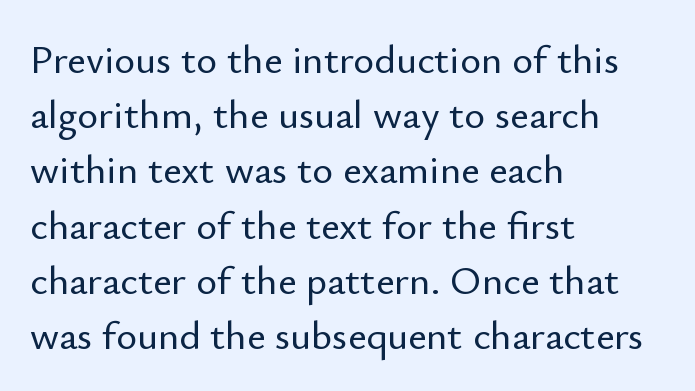
What kind of face is this? One without serifs — a sans. The line texture is even and compact thanks to regular tracking. No word sits above an underline. A classic flush-left, rag-right setting is used for this passage. Compared with typical paragraphs, the rows here are spaced about the same. Varying glyph widths throughout — classic text-font behaviour.
